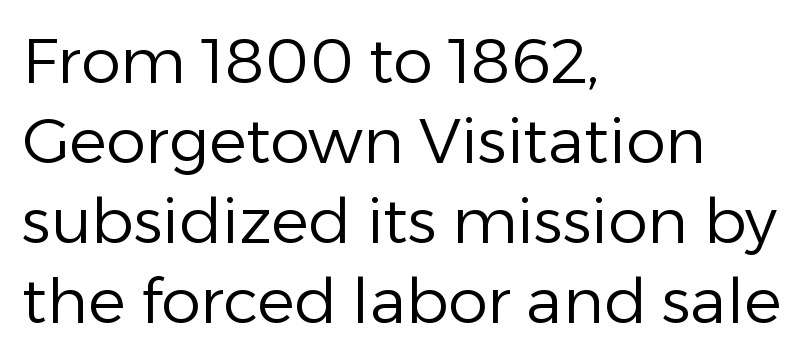
The image shows 63 px regular-weight sans-serif type, upright; set left-aligned, normal line spacing (1.27x), normal letter spacing, not underlined; low stroke contrast and a medium x-height.
